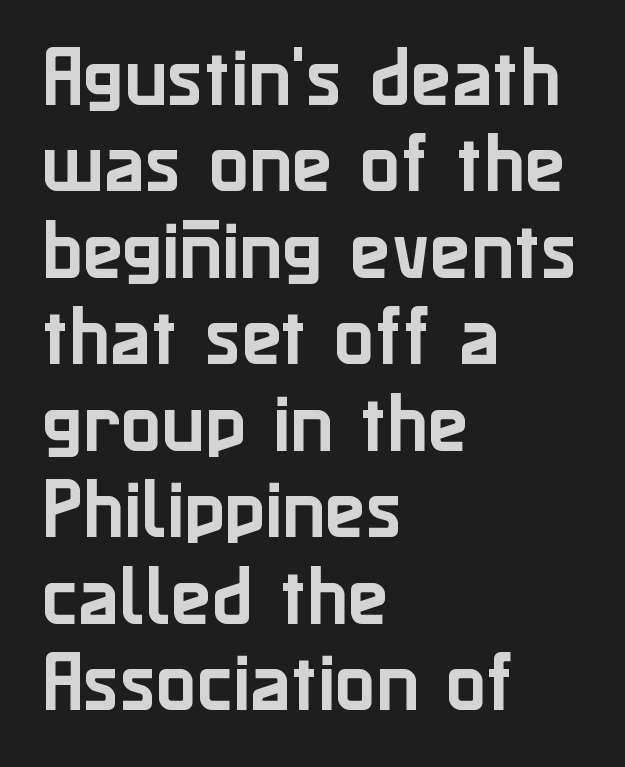
The image shows 67 px sans-serif type, upright; set left-aligned, normal line spacing (1.29x), normal letter spacing, not underlined; low stroke contrast and a medium x-height.
